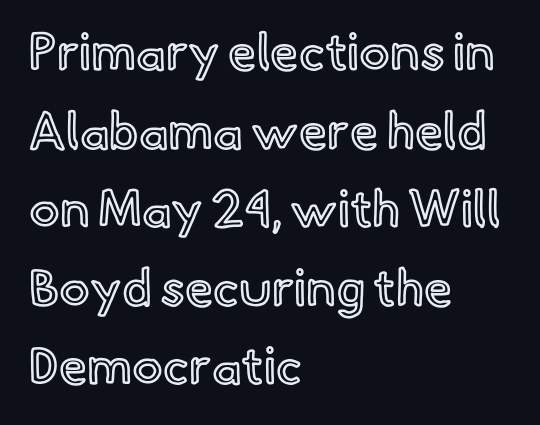
Q: Is the text italic (slanted)? A: No, it is upright.
Q: Is the text underlined? A: No.
Q: How is the paragraph aligned? A: Left-aligned.
Q: Is the spacing between letters normal or unusually wide? A: Normal.
Q: Is the spacing between lines tight, normal or loose? A: Normal.
Q: Width (condensed, normal, or wide)? A: Normal.
Q: x-height? A: Small.
Q: Monospaced? A: No.
